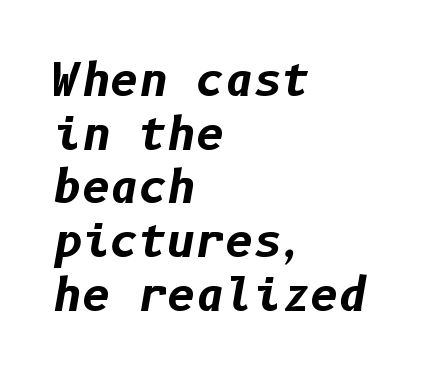
The image shows 44 px bold type, italic (leaning right); set left-aligned, line spacing 1.22x, normal letter spacing, not underlined; low stroke contrast and a medium x-height.
